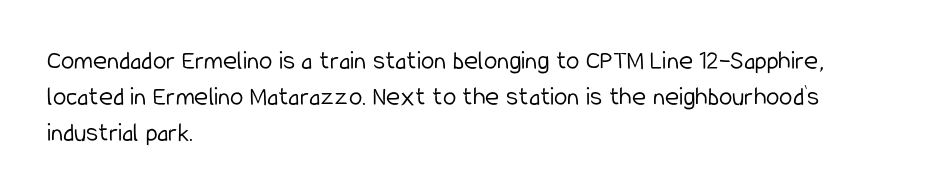
Q: Is the text bold? A: No.
Q: Is the text italic (slanted)? A: No, it is upright.
Q: Is the text underlined? A: No.
Q: How is the paragraph aligned? A: Left-aligned.
Q: Is the spacing between letters normal or unusually wide? A: Normal.
Q: Is the spacing between lines tight, normal or loose? A: Normal.
